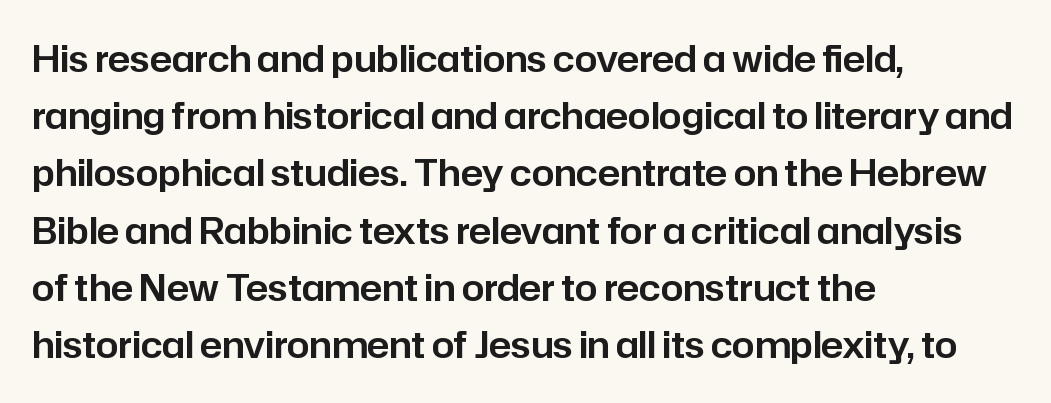
The image shows 36 px sans-serif type, upright; set left-aligned, normal line spacing (1.59x), normal letter spacing, not underlined; low stroke contrast and a medium x-height.
